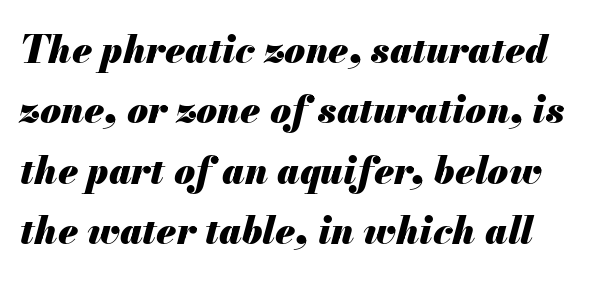
Q: Is the text bold? A: Yes.
Q: Is the text italic (slanted)? A: Yes, it leans right by about 13 degrees.
Q: Is the text underlined? A: No.
Q: How is the paragraph aligned? A: Left-aligned.
Q: Is the spacing between letters normal or unusually wide? A: Normal.
Q: Is the spacing between lines tight, normal or loose? A: Normal.
Q: Width (condensed, normal, or wide)? A: Normal.
Q: Stroke contrast? A: Medium.
Q: x-height? A: Small.
Q: Monospaced? A: No.
